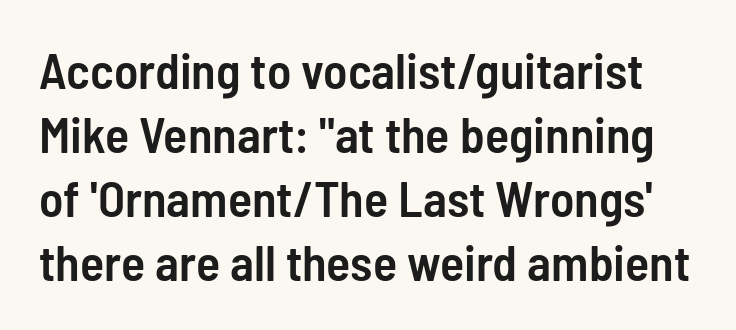
The image shows 50 px semibold, condensed sans-serif type, upright; set normal line spacing (1.28x), normal letter spacing, not underlined; low stroke contrast and a medium x-height.
